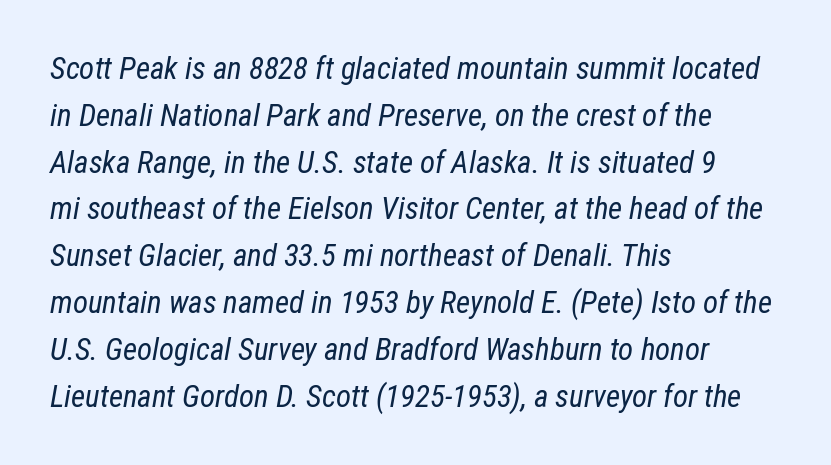
The image shows 31 px regular-weight, condensed type, italic (leaning right); set left-aligned, normal line spacing (1.51x), normal letter spacing, not underlined; low stroke contrast and a medium x-height.
